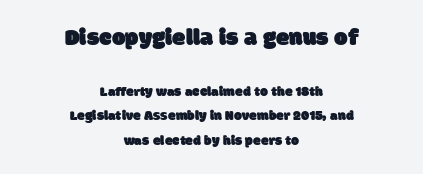
The image shows 24 px text type; set centered, line spacing 1.74x, normal letter spacing, not underlined; the first (top) block is 1.71x larger.
